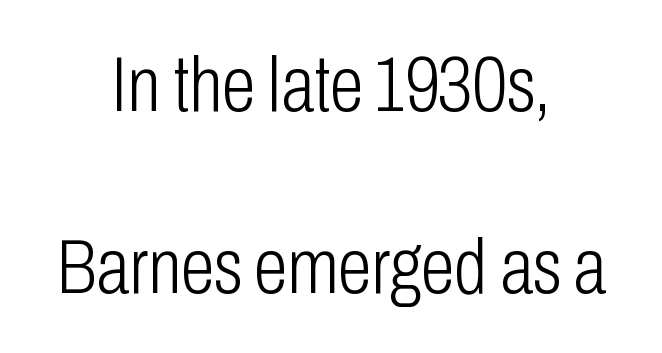
This sample uses plain, unmodified letter spacing. Successive baselines arrive slowly, with a big drop between each. The baseline area is clear. Does the lettering tilt? It doesn't — this is upright. Where is the straight margin? There isn't one; the lines are centered.
